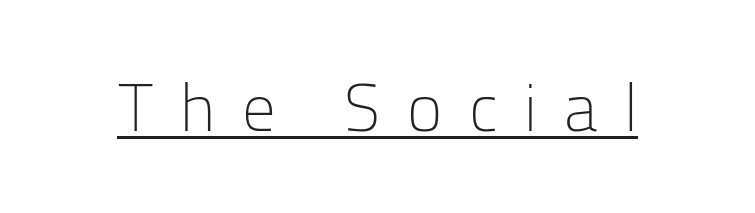
{"serif": "no", "italic": "no", "bold": "no", "weight": "light", "width": "normal", "stroke_contrast": "low", "x_height": "medium", "monospaced": "no", "underline": "yes", "letter_spacing": "wide", "letter_spacing_em": 0.4, "glyph_px": 67}
